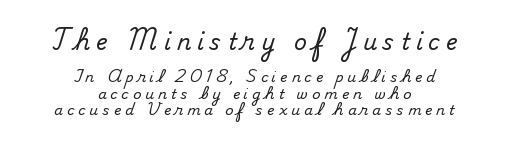
The image shows 22 px text type; set centered, line spacing 1.17x, unusually wide letter spacing (+0.28 em), not underlined; the first (top) block is 1.57x larger.
